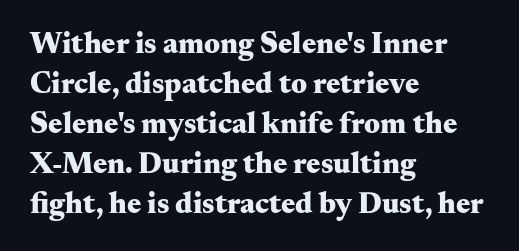
You could not count columns in this text — the font is proportionally spaced. Heavy-handed strokes throughout: this text is bold. The line-height multiplier appears to be the usual default. What stands out about the letter spacing? Nothing — it is the standard amount. Every stem runs plumb, perpendicular to the baseline. This sample uses a serif face.
